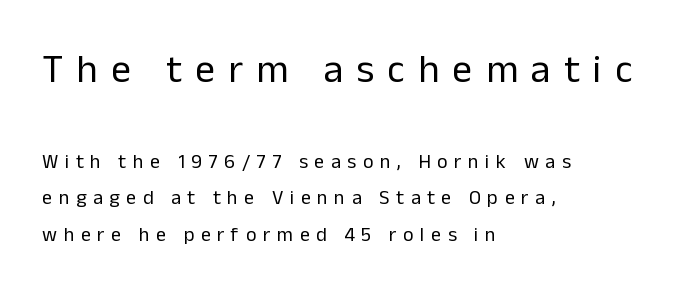
Top chunk: large. Bottom chunk: small. Caption: multi-line text, flush left, ragged right. This is sans-serif lettering, the kind often seen on screens and signage. Italic: no, the glyphs are upright roman.
